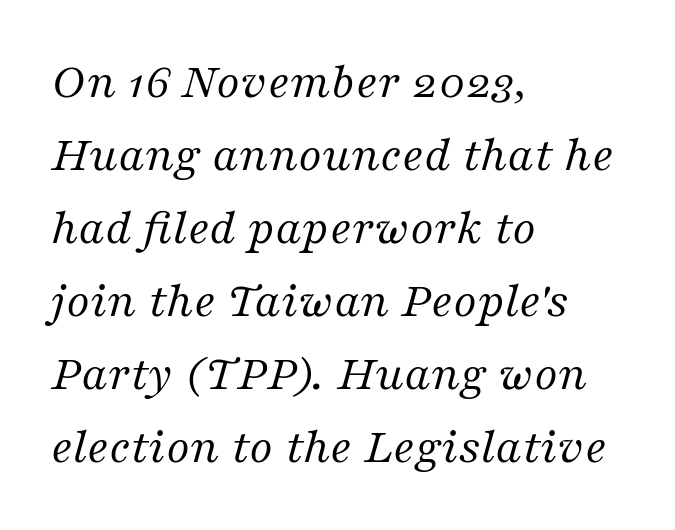
Rows of type keep a routine distance in the vertical direction. This sample has the flowing, uneven cadence of proportional lettering. How are the letters spaced? Ordinarily, with no added tracking. Quick note: underline off. Letters have the restrained weight of plain body copy at most.
